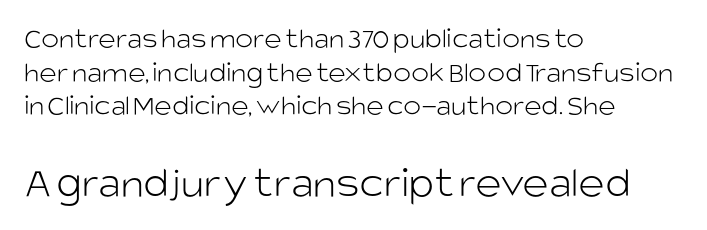
Q: Is the text bold? A: No.
Q: Is the text italic (slanted)? A: No, it is upright.
Q: Is the typeface a serif or a sans-serif typeface? A: Sans-serif.
Q: Is the text underlined? A: No.
Q: How is the paragraph aligned? A: Left-aligned.
Q: Is the spacing between letters normal or unusually wide? A: Normal.
Q: Is the spacing between lines tight, normal or loose? A: Tight.
Q: Which block of text is set in a larger size, the first (top) or the second (bottom)? A: The second (bottom) one.
Q: Width (condensed, normal, or wide)? A: Normal.
Q: Stroke contrast? A: Low.
Q: x-height? A: Large.
Q: Monospaced? A: No.
